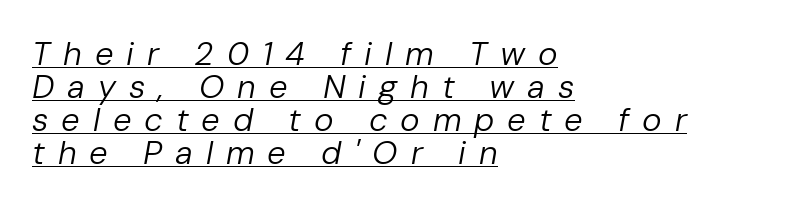
The image shows 33 px regular-weight type, italic (leaning right); set left-aligned, tight line spacing (1.0x), unusually wide letter spacing (+0.39 em), underlined; low stroke contrast and a medium x-height.
